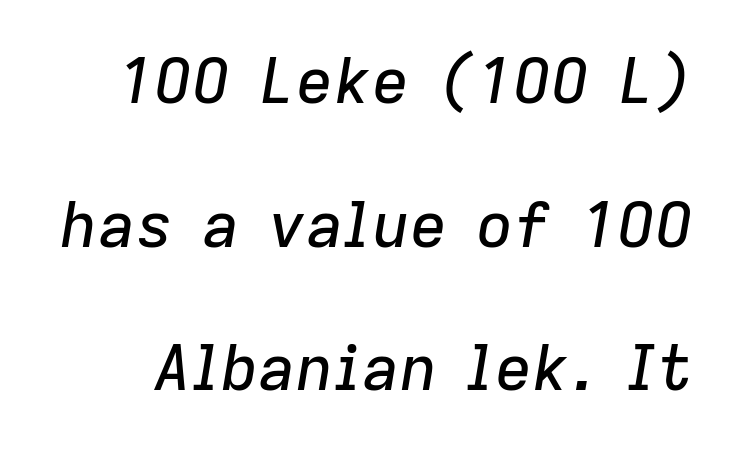
Character widths vary here, with narrow letters taking less room than wide ones. No extra tracking has been applied to these lines. Students, observe: this is what heavily led, spacious text looks like. It's the slanting kind of type.
